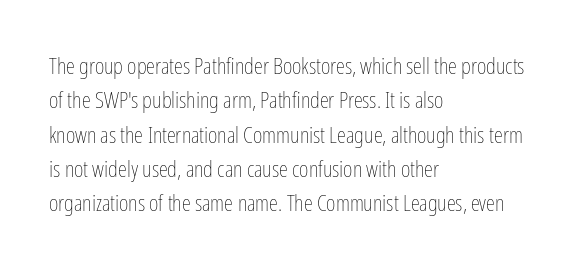
Q: Is the text bold? A: No.
Q: Is the text italic (slanted)? A: No, it is upright.
Q: Is the text underlined? A: No.
Q: How is the paragraph aligned? A: Left-aligned.
Q: Is the spacing between letters normal or unusually wide? A: Normal.
Q: Is the spacing between lines tight, normal or loose? A: Normal.
